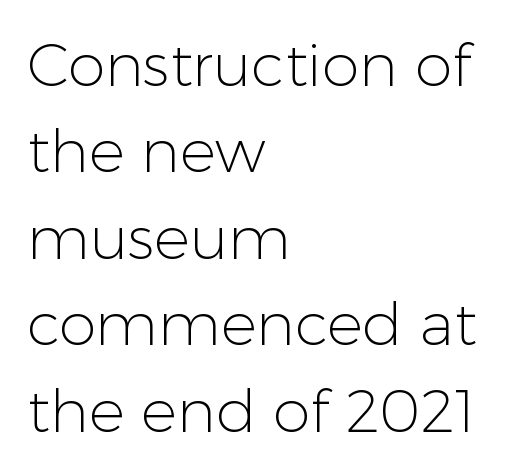
The image shows 60 px light sans-serif type, upright; set left-aligned, normal line spacing (1.44x), normal letter spacing, not underlined; low stroke contrast and a medium x-height.
